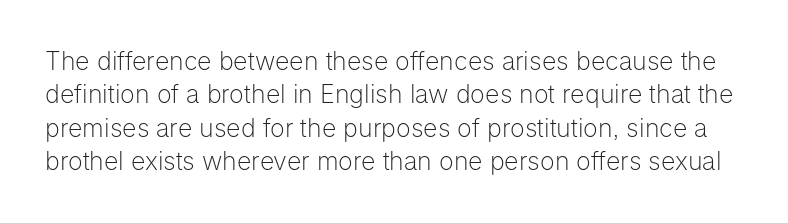
{"italic": "no", "bold": "no", "underline": "no", "line_spacing": "normal", "line_spacing_ratio": 1.34, "letter_spacing": "normal", "letter_spacing_em": 0.0, "glyph_px": 25}
